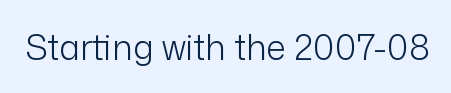
A typesetter would label this face a sans. A roman cut, with each character standing at attention. Type without underlining. Proportional: the letters do not fall into vertical columns. The characters are drawn with everyday or finer stroke widths.
